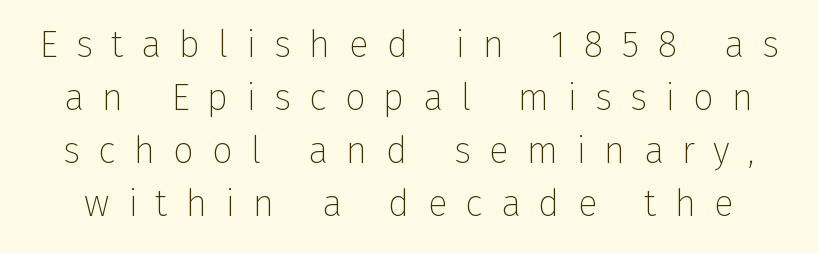
{"serif": "no", "italic": "no", "bold": "no", "weight": "thin", "width": "normal", "stroke_contrast": "low", "x_height": "medium", "monospaced": "no", "underline": "no", "line_spacing": "normal", "line_spacing_ratio": 1.43, "letter_spacing": "wide", "letter_spacing_em": 0.49, "glyph_px": 37}
